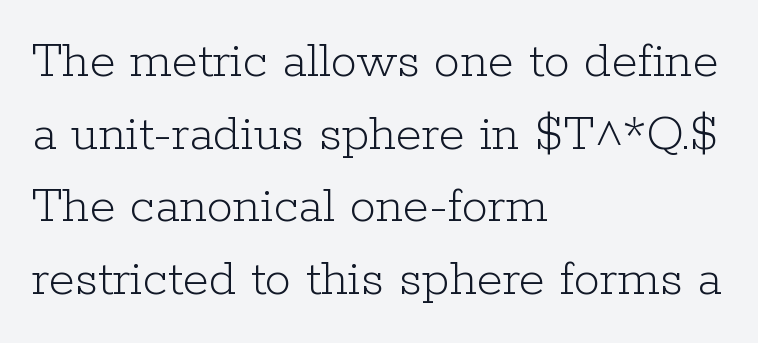
Q: Is the text bold? A: No.
Q: Is the text italic (slanted)? A: No, it is upright.
Q: Is the typeface a serif or a sans-serif typeface? A: Serif.
Q: Is the text underlined? A: No.
Q: How is the paragraph aligned? A: Left-aligned.
Q: Is the spacing between letters normal or unusually wide? A: Normal.
Q: Is the spacing between lines tight, normal or loose? A: Normal.
Q: Width (condensed, normal, or wide)? A: Normal.
Q: Stroke contrast? A: Low.
Q: x-height? A: Medium.
Q: Monospaced? A: No.
